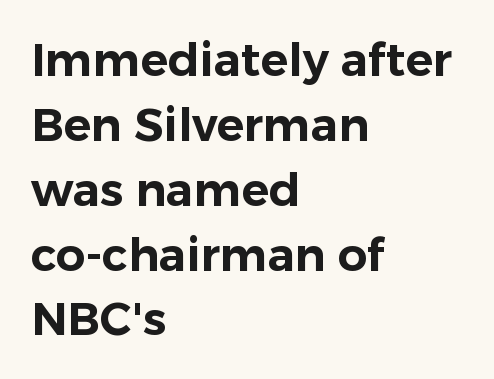
{"serif": "no", "italic": "no", "width": "normal", "stroke_contrast": "low", "x_height": "medium", "monospaced": "no", "underline": "no", "align": "left", "line_spacing": "normal", "line_spacing_ratio": 1.41, "letter_spacing": "normal", "letter_spacing_em": 0.0, "glyph_px": 46}
